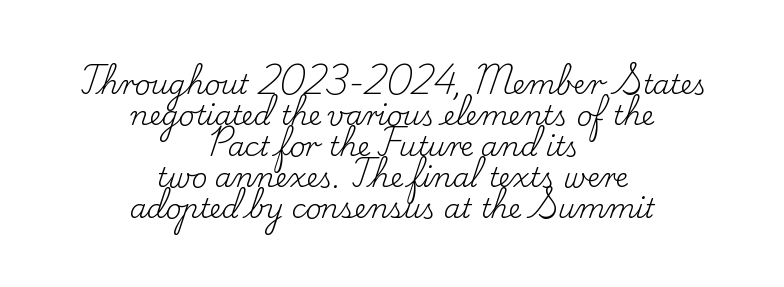
The image shows 27 px text type; set centered, tight line spacing (1.15x), normal letter spacing, not underlined.
